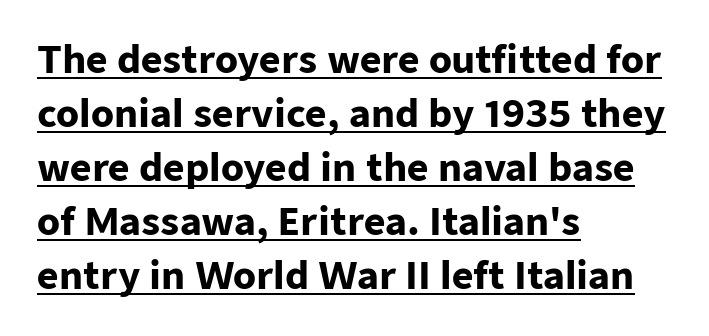
The image shows 37 px heavy sans-serif type, upright; set left-aligned, normal line spacing (1.46x), normal letter spacing, underlined; low stroke contrast and a medium x-height.
